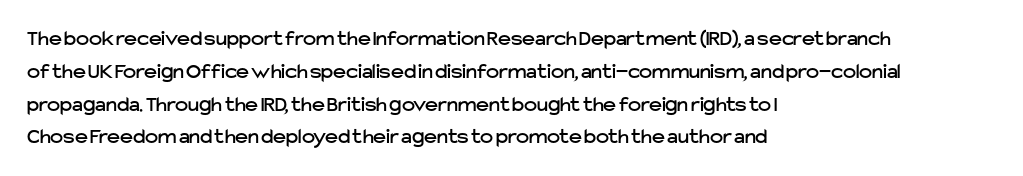
The specimen omits any rule beneath the text block's lines. Is the letter spacing exaggerated? No — it looks like the ordinary default. The typography opts for an upright posture over an oblique one. The rag falls on the right side of this text block. Baseline-to-baseline distance is the conventional proportion of letter height.
